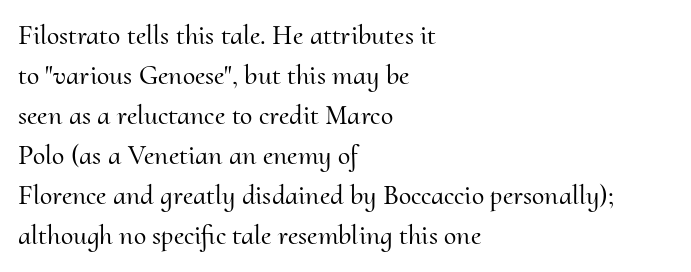
Q: Is the text italic (slanted)? A: No, it is upright.
Q: Is the typeface a serif or a sans-serif typeface? A: Serif.
Q: Is the text underlined? A: No.
Q: How is the paragraph aligned? A: Left-aligned.
Q: Is the spacing between letters normal or unusually wide? A: Normal.
Q: Is the spacing between lines tight, normal or loose? A: Normal.
Q: Width (condensed, normal, or wide)? A: Normal.
Q: Stroke contrast? A: Medium.
Q: x-height? A: Small.
Q: Monospaced? A: No.
